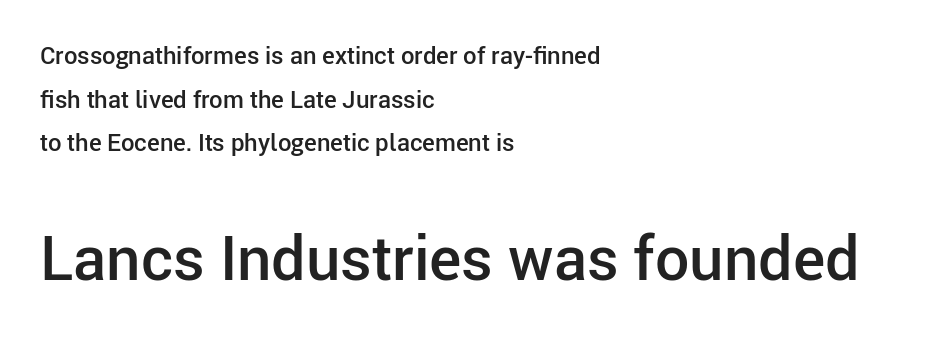
The image shows 61 px semibold sans-serif type, upright; set left-aligned, line spacing 1.82x, normal letter spacing, not underlined; the second (bottom) block is 2.54x larger; low stroke contrast and a medium x-height.
